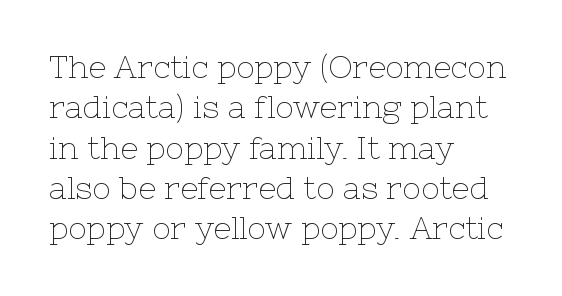
Q: Is the text bold? A: No.
Q: Is the text italic (slanted)? A: No, it is upright.
Q: Is the typeface a serif or a sans-serif typeface? A: Serif.
Q: Is the text underlined? A: No.
Q: How is the paragraph aligned? A: Left-aligned.
Q: Is the spacing between letters normal or unusually wide? A: Normal.
Q: Is the spacing between lines tight, normal or loose? A: Normal.
Q: Width (condensed, normal, or wide)? A: Normal.
Q: Stroke contrast? A: Low.
Q: x-height? A: Medium.
Q: Monospaced? A: No.
